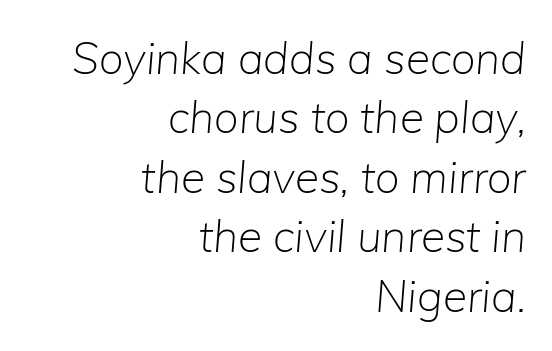
{"italic": "yes", "lean": "right", "slant_degrees": 5, "bold": "no", "weight": "light", "width": "normal", "stroke_contrast": "low", "x_height": "medium", "monospaced": "no", "underline": "no", "align": "right", "line_spacing": "normal", "line_spacing_ratio": 1.35, "letter_spacing": "normal", "letter_spacing_em": 0.0, "glyph_px": 44}
